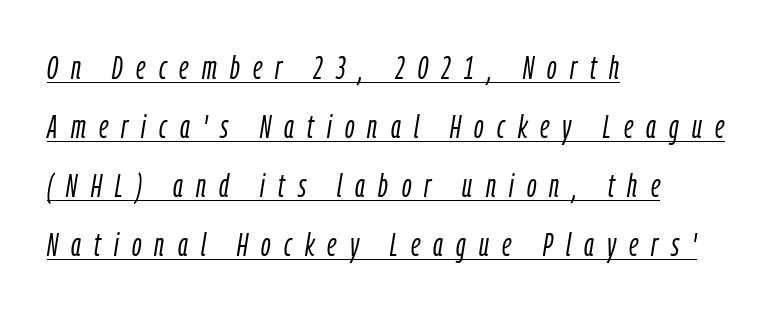
Q: Is the text bold? A: No.
Q: Is the text italic (slanted)? A: Yes, it leans right by about 9 degrees.
Q: Is the text underlined? A: Yes.
Q: How is the paragraph aligned? A: Left-aligned.
Q: Is the spacing between letters normal or unusually wide? A: Unusually wide.
Q: Width (condensed, normal, or wide)? A: Condensed.
Q: Stroke contrast? A: Low.
Q: x-height? A: Medium.
Q: Monospaced? A: No.
